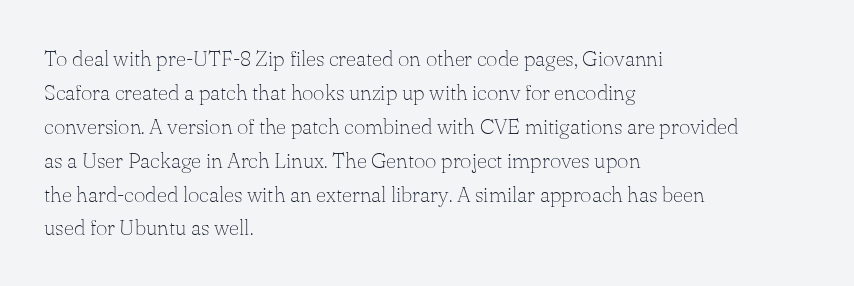
These lines stack with their left ends in a neat column. Any mark beneath the type? The region is blank. Short note: letters normally spaced. The type sits square on the baseline with zero lean.
